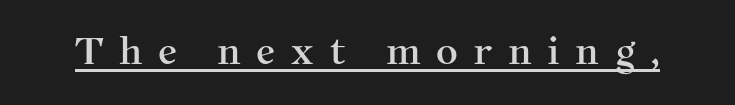
Glyph-to-glyph distance is far greater than everyday printed text. Note the varied advance widths — an 'i' is clearly narrower than an 'm'. The letters carry serifs — small finishing strokes at the ends of their stems. Is there any slant? The stems are plumb. This rendering features underlined lettering.
